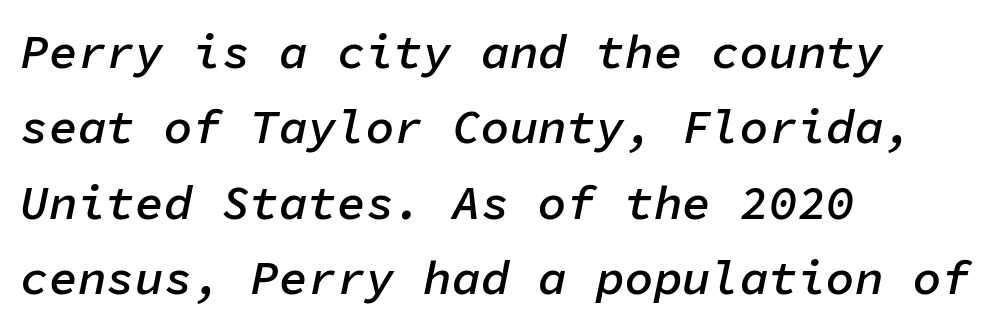
The passage shown stacks its lines at a standard gap. Underlining? Definitely not there. Its strokes are somewhat broadened, the hallmark of semibold type. The paragraph has a hard left edge and a soft right edge. Do the characters align in a grid? Yes, the font is monospaced. Designer's note — italics engaged.
